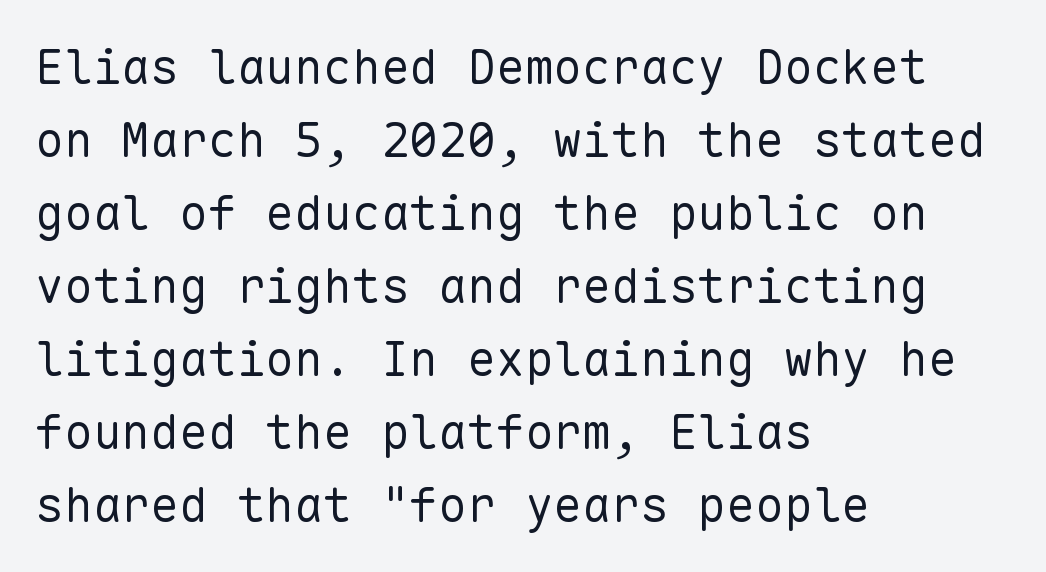
The axis of the letterforms is exactly vertical. Any mark beneath the type? The region is blank. Notice how descenders clear the ascenders below comfortably — that's standard leading. How are the letters spaced? Ordinarily, with no added tracking. The letters march in equal steps, a hallmark of fixed-pitch type. Observe the absence of serifs on each vertical stroke in this sample.
